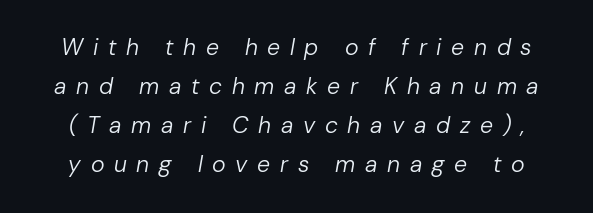
{"italic": "yes", "lean": "right", "slant_degrees": 10, "bold": "no", "underline": "no", "line_spacing": "normal", "line_spacing_ratio": 1.7, "letter_spacing": "wide", "letter_spacing_em": 0.42, "glyph_px": 23}
